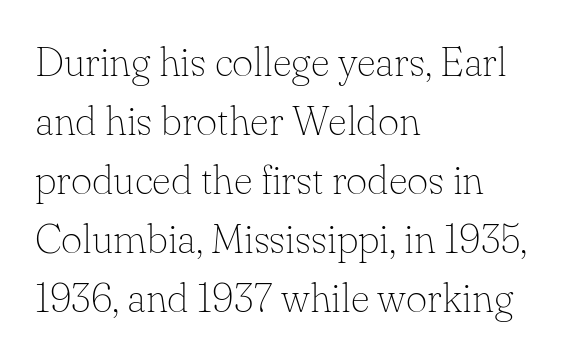
Is this a sans? No — the strokes have serifs. This reads as an unemphasized weight, regular at the heaviest. The lines sit at an ordinary, default distance from one another. Varying glyph widths throughout — classic text-font behaviour. A roman cut, with each character standing at attention.
